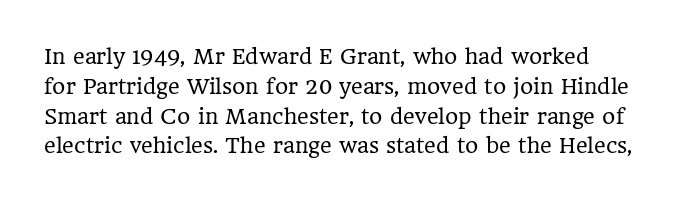
The image shows 20 px text type, upright; set normal line spacing (1.49x), normal letter spacing, not underlined.
